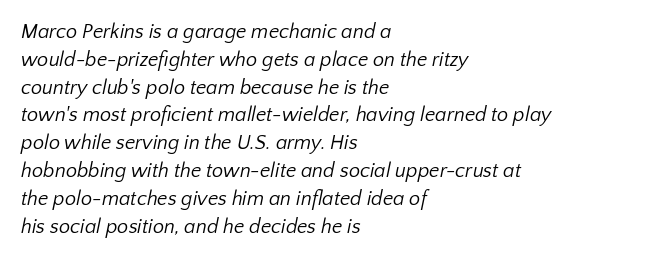
Words appear dense and cohesive because spacing is normal. Weight class: somewhere from thin through regular. Regarding leading, the lines here are spaced in the standard way. These lines stack with their left ends in a neat column.
